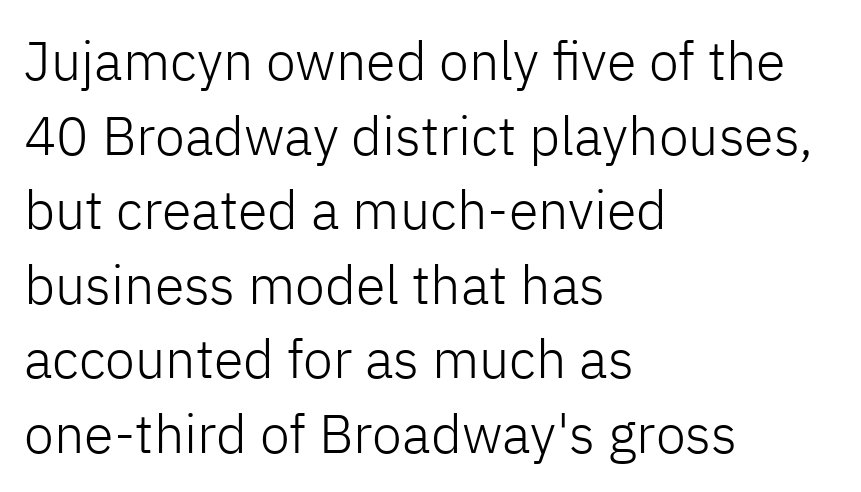
The image shows 54 px light sans-serif type, upright; set left-aligned, normal line spacing (1.38x), normal letter spacing, not underlined; low stroke contrast and a medium x-height.
